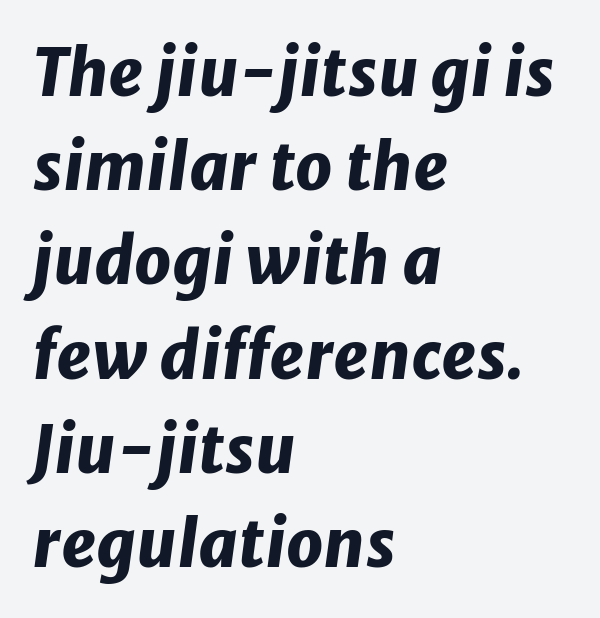
{"italic": "yes", "lean": "right", "slant_degrees": 8, "bold": "yes", "weight": "heavy", "width": "normal", "stroke_contrast": "low", "x_height": "medium", "monospaced": "no", "underline": "no", "align": "left", "line_spacing": "normal", "line_spacing_ratio": 1.45, "letter_spacing": "normal", "letter_spacing_em": 0.0, "glyph_px": 65}
